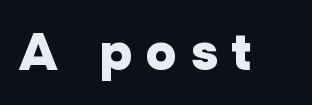
Q: Is the text bold? A: Yes.
Q: Is the text italic (slanted)? A: No, it is upright.
Q: Is the typeface a serif or a sans-serif typeface? A: Sans-serif.
Q: Is the text underlined? A: No.
Q: Is the spacing between letters normal or unusually wide? A: Unusually wide.
Q: Width (condensed, normal, or wide)? A: Normal.
Q: Stroke contrast? A: Low.
Q: x-height? A: Medium.
Q: Monospaced? A: No.
